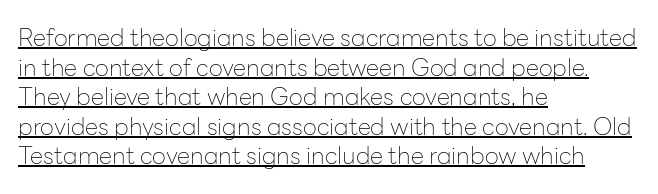
The rag falls on the right side of this text block. The face used here appears with an underline applied. The typesetting does not lean heavy: it is not bold. The letters stand straight up with perfectly vertical stems. Tracking here is standard; glyphs follow each other at the usual distance.
